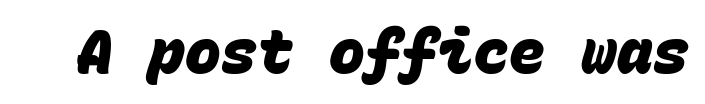
{"serif": "no", "bold": "yes", "weight": "heavy", "width": "normal", "stroke_contrast": "low", "x_height": "large", "monospaced": "yes", "underline": "no", "letter_spacing": "normal", "letter_spacing_em": 0.0, "glyph_px": 60}
